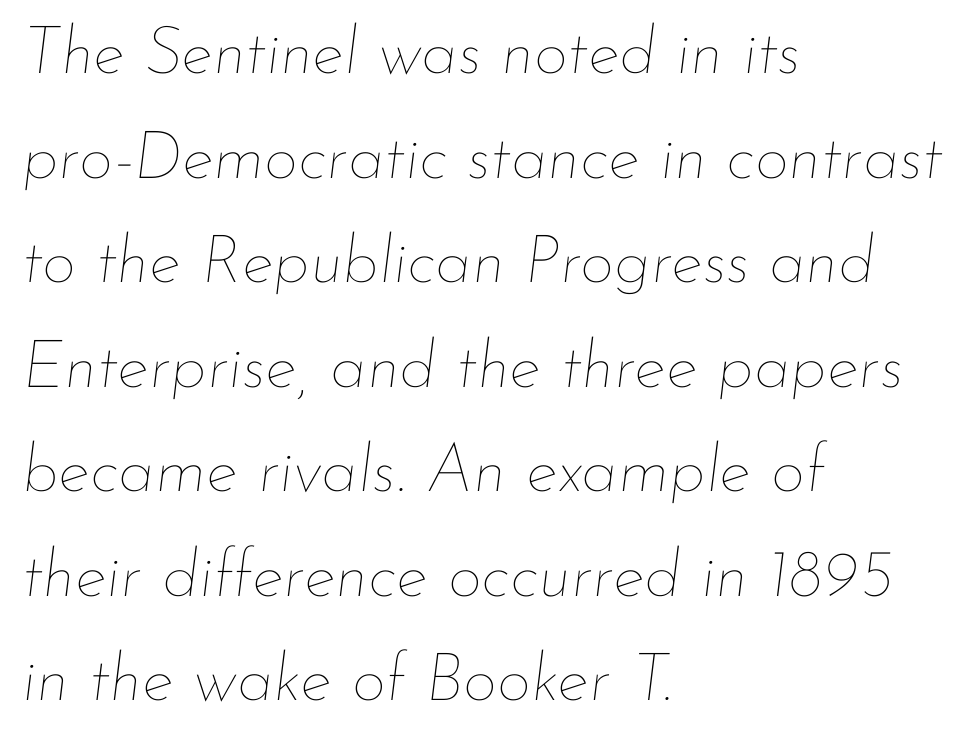
The rendering uses natural spacing where letterforms have individual widths. Underlining? Definitely not there. The lines are quadded left. No heavy texture on the line: the type isn't bold. Between one letter and the next there's only the usual sliver of space.
